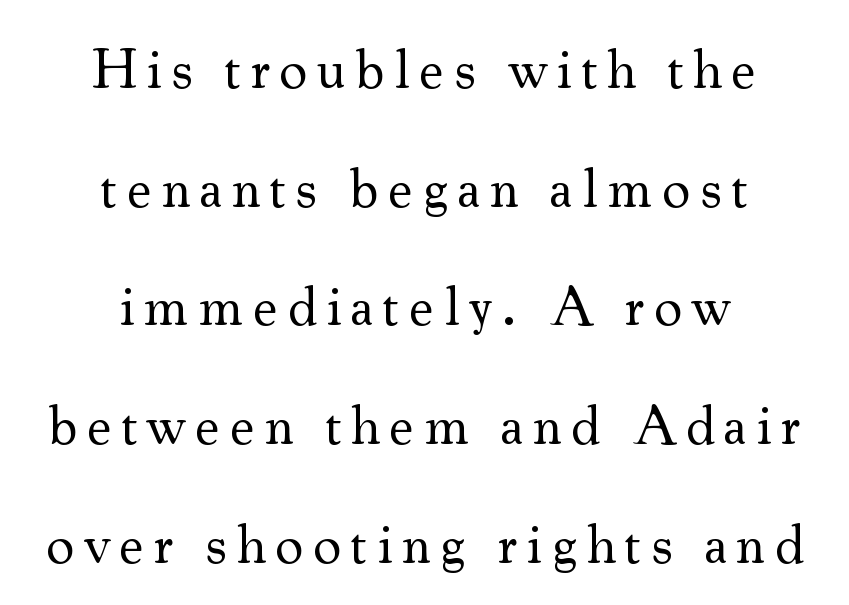
The image shows 56 px regular-weight serif type, upright; set centered, loose line spacing (2.12x), not underlined; medium stroke contrast and a small x-height.
